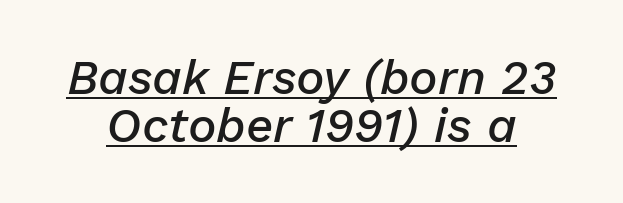
{"italic": "yes", "lean": "right", "slant_degrees": 13, "bold": "semi", "weight": "semibold", "width": "normal", "stroke_contrast": "low", "x_height": "medium", "monospaced": "no", "underline": "yes", "line_spacing": "tight", "line_spacing_ratio": 0.99, "letter_spacing": "normal", "letter_spacing_em": 0.0, "glyph_px": 48}
